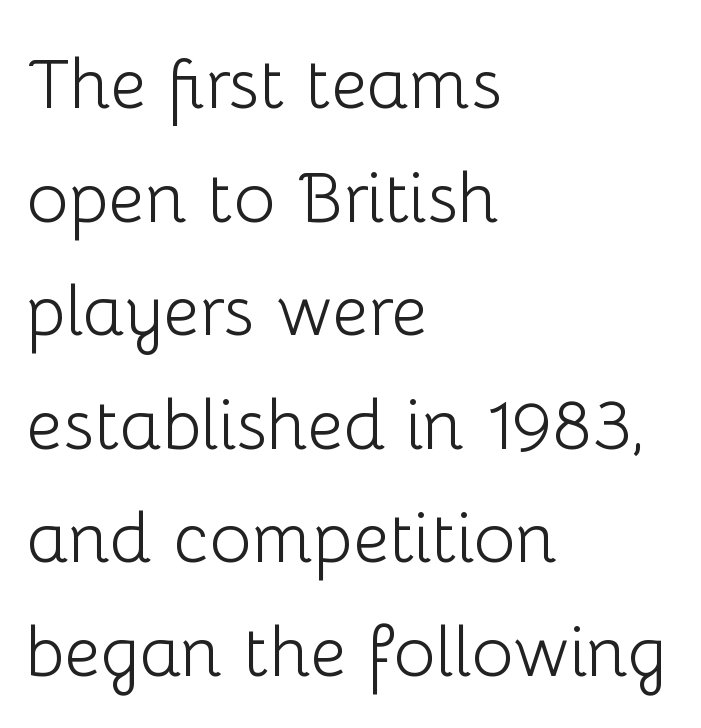
Q: Is the text bold? A: No.
Q: Is the text italic (slanted)? A: No, it is upright.
Q: Is the typeface a serif or a sans-serif typeface? A: Sans-serif.
Q: Is the text underlined? A: No.
Q: How is the paragraph aligned? A: Left-aligned.
Q: Is the spacing between letters normal or unusually wide? A: Normal.
Q: Is the spacing between lines tight, normal or loose? A: Normal.
Q: Width (condensed, normal, or wide)? A: Normal.
Q: Stroke contrast? A: Low.
Q: x-height? A: Medium.
Q: Monospaced? A: No.
